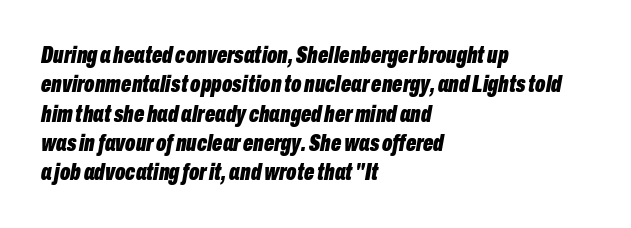
Slanted lettering throughout. Does extra space separate the letters? No, they use regular spacing. Is the block centered? No — it sits flush against the left margin. Nobody drew a line under any word here. Does the weight exceed regular? Yes, all the way to bold.
